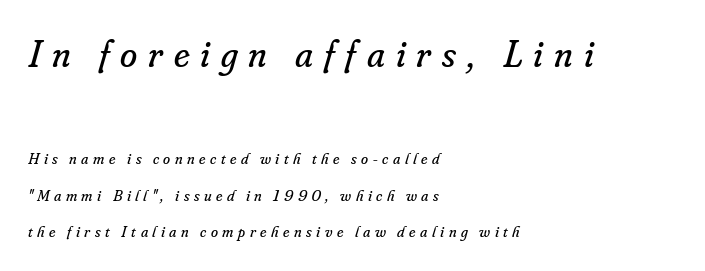
Note the varied advance widths — an 'i' is clearly narrower than an 'm'. Bare-footed words on every line. The font's italic variant was chosen for this text. Each letter's strokes conclude with small projecting serifs.
